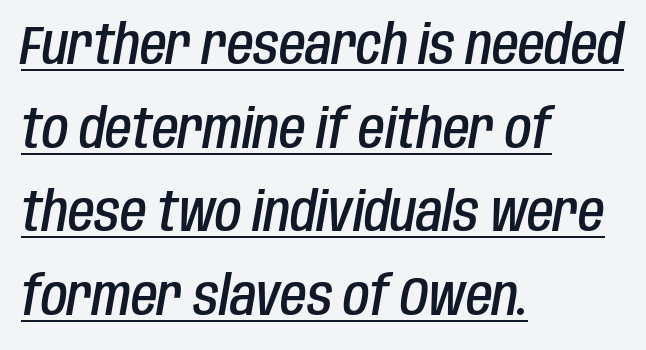
Q: Is the text bold? A: Semi-bold.
Q: Is the text italic (slanted)? A: Yes, it leans right by about 10 degrees.
Q: Is the text underlined? A: Yes.
Q: How is the paragraph aligned? A: Left-aligned.
Q: Is the spacing between letters normal or unusually wide? A: Normal.
Q: Is the spacing between lines tight, normal or loose? A: Normal.
Q: Width (condensed, normal, or wide)? A: Condensed.
Q: Stroke contrast? A: Low.
Q: x-height? A: Large.
Q: Monospaced? A: No.
